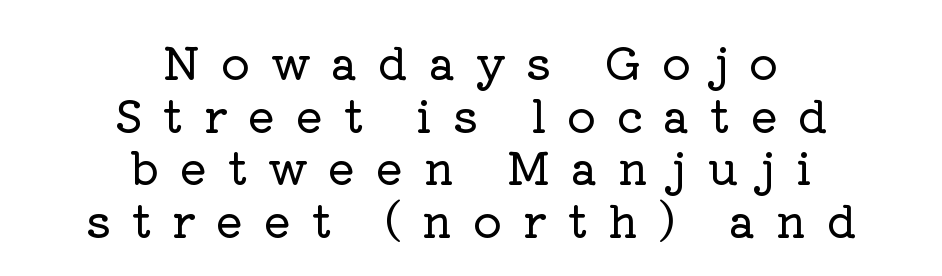
Descender tails drop into unmarked territory. Casual observation: everything's sitting right in the middle. No italicization has been applied; the sample stays upright. I'd call this a serif setting — the letters wear small feet. Is the letter spacing exaggerated? Yes — the characters are pushed far apart. Character widths vary here, with narrow letters taking less room than wide ones.
